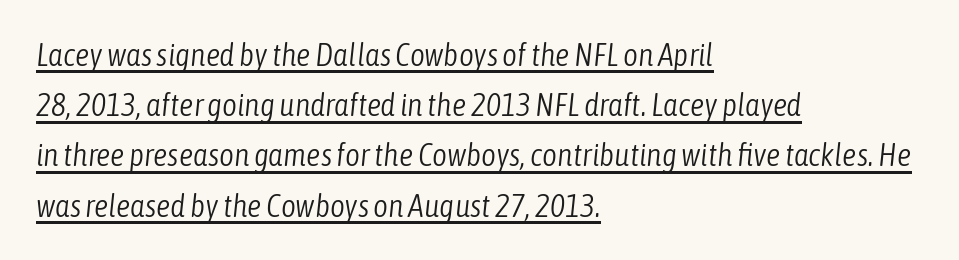
Q: Is the text bold? A: No.
Q: Is the text italic (slanted)? A: Yes, it leans right by about 6 degrees.
Q: Is the text underlined? A: Yes.
Q: How is the paragraph aligned? A: Left-aligned.
Q: Is the spacing between letters normal or unusually wide? A: Normal.
Q: Is the spacing between lines tight, normal or loose? A: Normal.
Q: Width (condensed, normal, or wide)? A: Condensed.
Q: Stroke contrast? A: Low.
Q: x-height? A: Medium.
Q: Monospaced? A: No.
